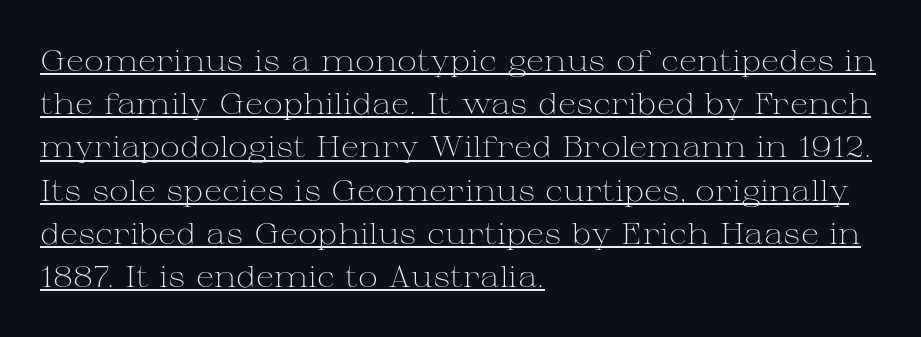
The image shows 30 px light, wide serif type, upright; set left-aligned, normal line spacing (1.44x), normal letter spacing, underlined; medium stroke contrast and a medium x-height.
